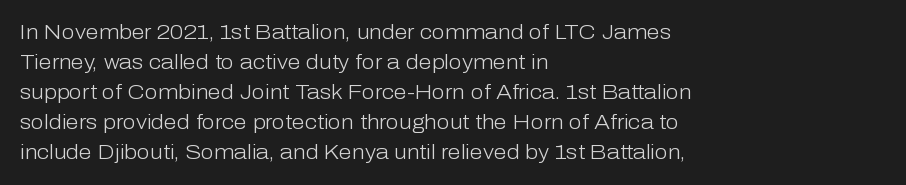
Compared with typical body copy, the letter spacing here is the same. The text block is weighted toward the left margin, trailing off unevenly rightward. The foot of each line stays bare and open. Evenly set lines give the paragraph a standard silhouette. Stroke thickness stays within the range of a standard reading face or lighter.
